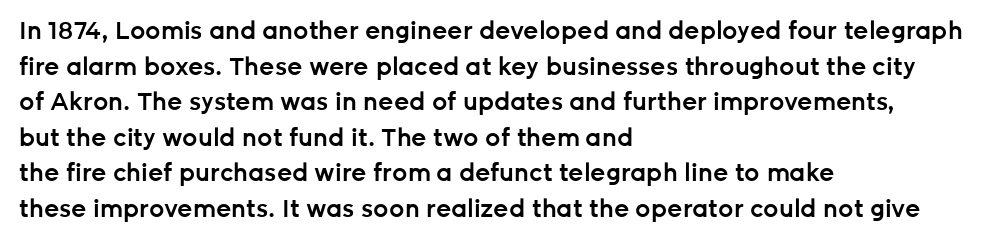
Q: Is the text bold? A: Semi-bold.
Q: Is the text italic (slanted)? A: No, it is upright.
Q: Is the text underlined? A: No.
Q: How is the paragraph aligned? A: Left-aligned.
Q: Is the spacing between letters normal or unusually wide? A: Normal.
Q: Is the spacing between lines tight, normal or loose? A: Normal.
